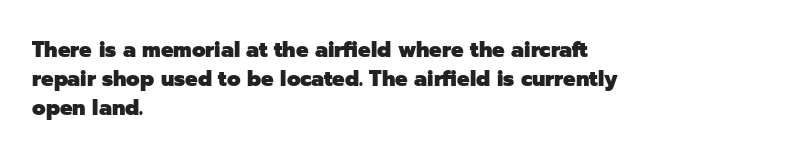
The image shows 22 px bold type, upright; set left-aligned, normal line spacing (1.31x), normal letter spacing, not underlined.
